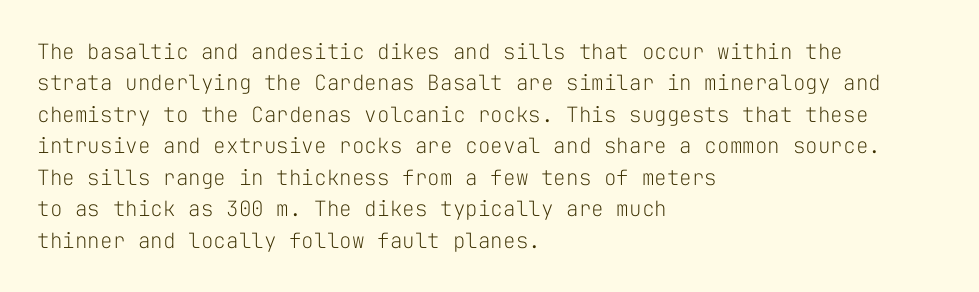
Each row of text sits above clean, open space. Italic? Not at all — the glyphs are vertical. Typeset ragged right — the left edge is the straight one. Each word holds together tightly as a unit, with standard inter-letter gaps. Interline gaps are of average width in this sample.
